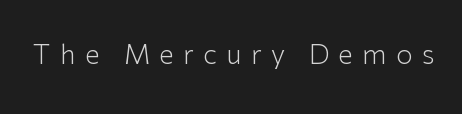
The image shows 27 px text type, upright; set unusually wide letter spacing (+0.34 em), not underlined.
